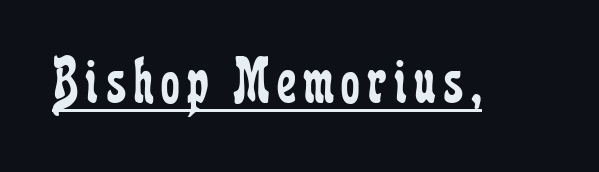
Q: Is the text bold? A: No.
Q: Is the text italic (slanted)? A: No, it is upright.
Q: Is the typeface a serif or a sans-serif typeface? A: Serif.
Q: Is the text underlined? A: Yes.
Q: Width (condensed, normal, or wide)? A: Condensed.
Q: Stroke contrast? A: Low.
Q: x-height? A: Medium.
Q: Monospaced? A: No.
